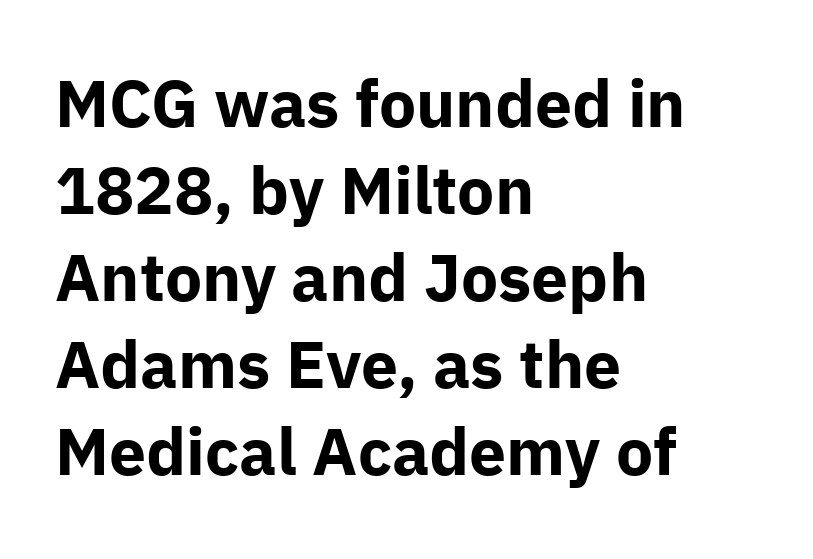
Q: Is the text bold? A: Yes.
Q: Is the text italic (slanted)? A: No, it is upright.
Q: Is the typeface a serif or a sans-serif typeface? A: Sans-serif.
Q: Is the text underlined? A: No.
Q: How is the paragraph aligned? A: Left-aligned.
Q: Is the spacing between letters normal or unusually wide? A: Normal.
Q: Is the spacing between lines tight, normal or loose? A: Normal.
Q: Width (condensed, normal, or wide)? A: Normal.
Q: Stroke contrast? A: Low.
Q: x-height? A: Medium.
Q: Monospaced? A: No.
